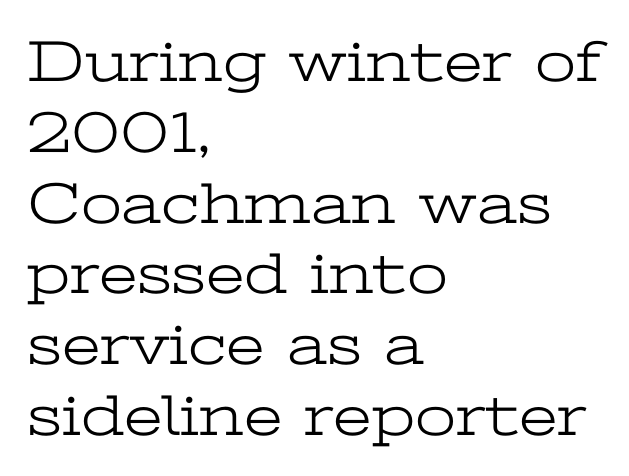
Do the characters align in a grid? No, the font is proportional. If you drew a line through each stem, it would be perfectly vertical. The baseline area is clear. Heft: none added — not bold.
